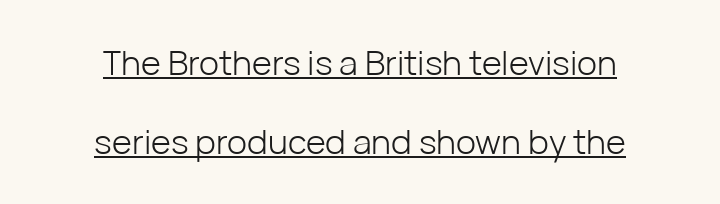
{"serif": "no", "italic": "no", "bold": "no", "weight": "light", "width": "normal", "stroke_contrast": "low", "x_height": "medium", "monospaced": "no", "underline": "yes", "align": "center", "line_spacing": "loose", "line_spacing_ratio": 2.33, "letter_spacing": "normal", "letter_spacing_em": 0.0, "glyph_px": 34}
